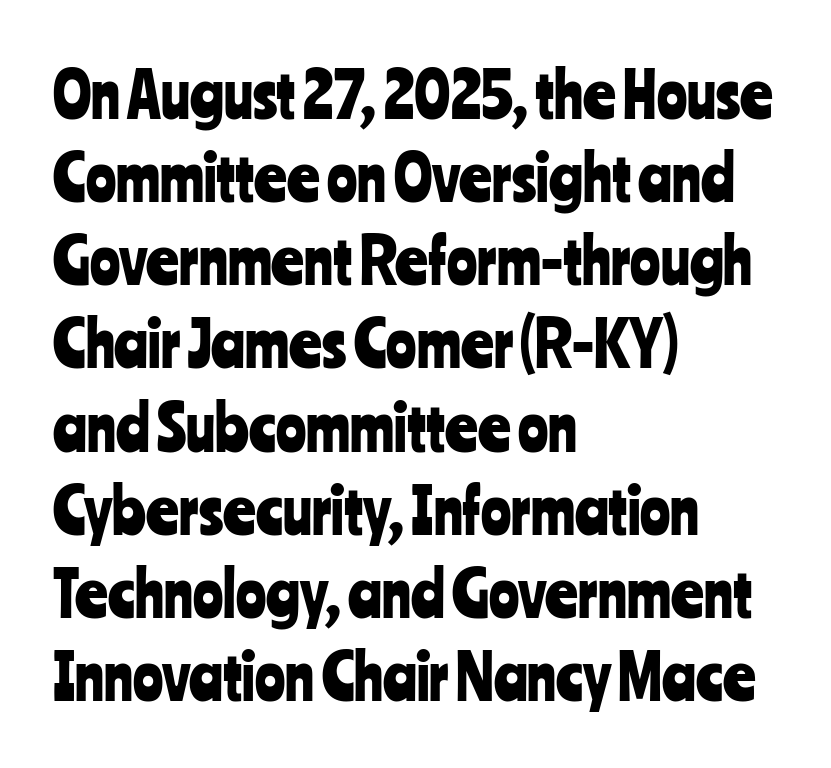
The image shows 63 px condensed sans-serif type, upright; set left-aligned, normal line spacing (1.32x), normal letter spacing, not underlined; low stroke contrast and a medium x-height.
